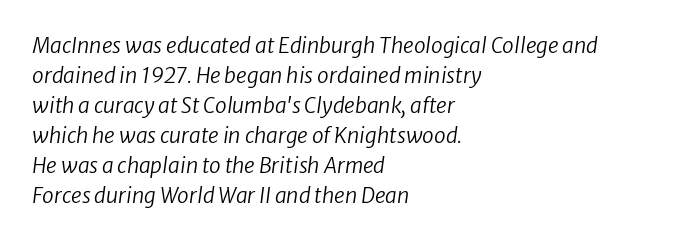
Q: Is the text bold? A: No.
Q: Is the text italic (slanted)? A: Yes, it leans right by about 8 degrees.
Q: Is the text underlined? A: No.
Q: How is the paragraph aligned? A: Left-aligned.
Q: Is the spacing between letters normal or unusually wide? A: Normal.
Q: Is the spacing between lines tight, normal or loose? A: Normal.
